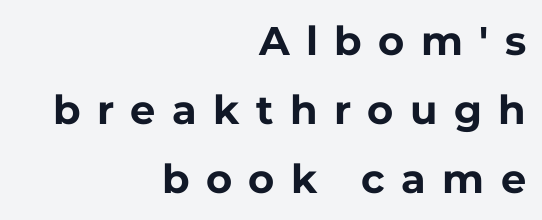
Q: Is the text bold? A: Yes.
Q: Is the text italic (slanted)? A: No, it is upright.
Q: Is the typeface a serif or a sans-serif typeface? A: Sans-serif.
Q: Is the text underlined? A: No.
Q: How is the paragraph aligned? A: Right-aligned.
Q: Is the spacing between letters normal or unusually wide? A: Unusually wide.
Q: Width (condensed, normal, or wide)? A: Normal.
Q: Stroke contrast? A: Low.
Q: x-height? A: Medium.
Q: Monospaced? A: No.
